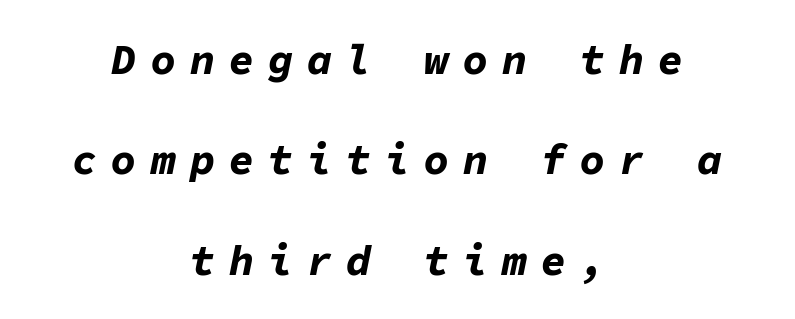
The image shows 42 px bold type, italic (leaning right), monospaced; set centered, loose line spacing (2.39x), unusually wide letter spacing (+0.33 em), not underlined; low stroke contrast and a medium x-height.
